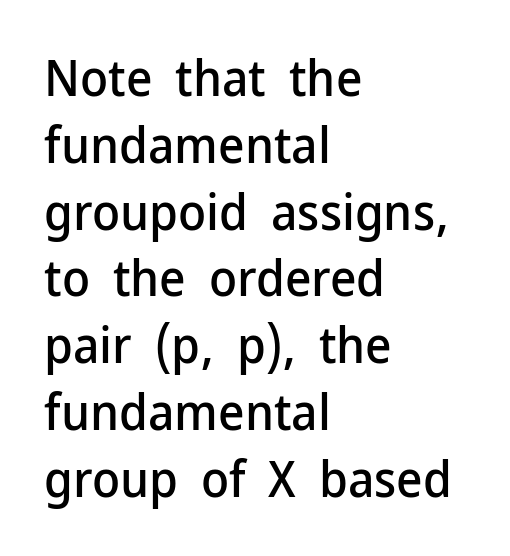
Rule under the text: the space is simply empty. The rendering uses natural spacing where letterforms have individual widths. These lines were composed using upright roman letters. Serifs: no, the terminals of the letterforms are clean. The lines sit at an ordinary, default distance from one another.
